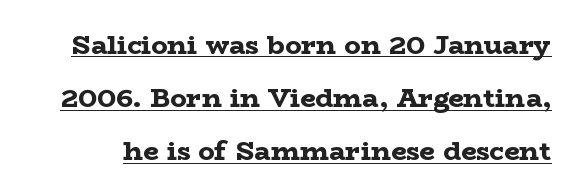
Q: Is the text bold? A: Yes.
Q: Is the text italic (slanted)? A: No, it is upright.
Q: Is the text underlined? A: Yes.
Q: Is the spacing between letters normal or unusually wide? A: Normal.
Q: Is the spacing between lines tight, normal or loose? A: Loose.
